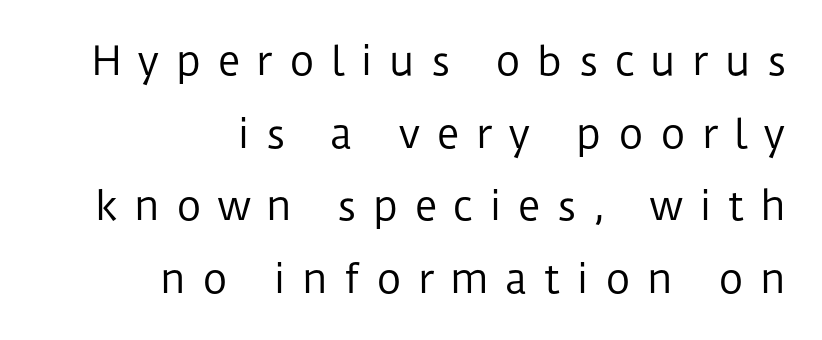
Q: Is the text bold? A: No.
Q: Is the text italic (slanted)? A: No, it is upright.
Q: Is the typeface a serif or a sans-serif typeface? A: Sans-serif.
Q: Is the text underlined? A: No.
Q: How is the paragraph aligned? A: Right-aligned.
Q: Is the spacing between letters normal or unusually wide? A: Unusually wide.
Q: Width (condensed, normal, or wide)? A: Normal.
Q: Stroke contrast? A: Low.
Q: x-height? A: Medium.
Q: Monospaced? A: No.
